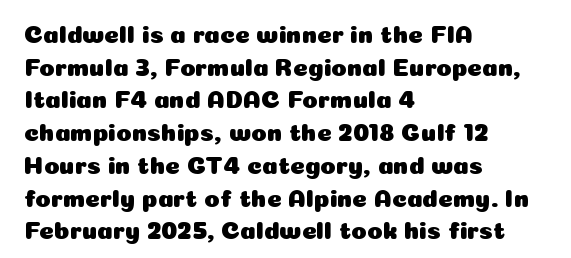
Q: Is the text italic (slanted)? A: No, it is upright.
Q: Is the text underlined? A: No.
Q: How is the paragraph aligned? A: Left-aligned.
Q: Is the spacing between letters normal or unusually wide? A: Normal.
Q: Is the spacing between lines tight, normal or loose? A: Normal.
